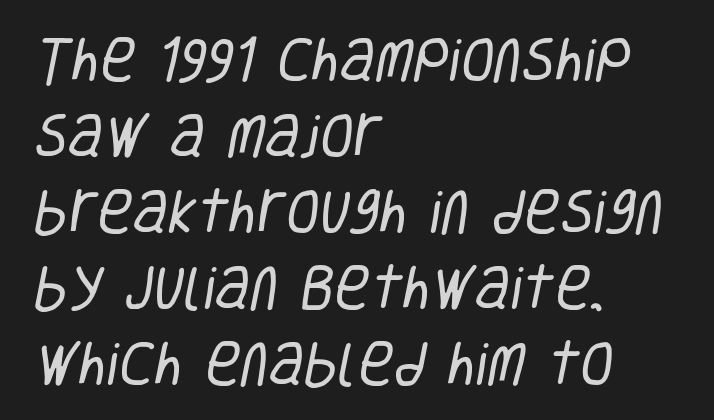
This rendering leaves character spacing at its baseline value. Any mark beneath the type? The region is blank. Baseline-to-baseline distance is the conventional proportion of letter height. Teacher's note: observe the even left margin — that is flush-left alignment. Do the characters align in a grid? No, the font is proportional.
